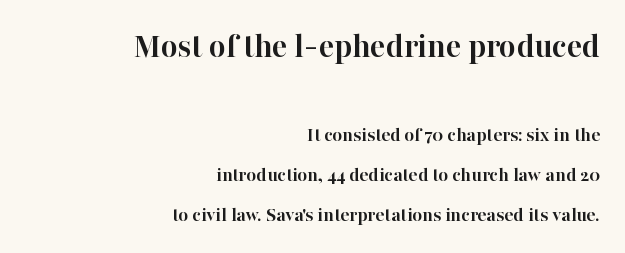
Q: Is the text bold? A: Yes.
Q: Is the text italic (slanted)? A: No, it is upright.
Q: Is the typeface a serif or a sans-serif typeface? A: Serif.
Q: Is the text underlined? A: No.
Q: How is the paragraph aligned? A: Right-aligned.
Q: Is the spacing between letters normal or unusually wide? A: Normal.
Q: Is the spacing between lines tight, normal or loose? A: Loose.
Q: Which block of text is set in a larger size, the first (top) or the second (bottom)? A: The first (top) one.
Q: Width (condensed, normal, or wide)? A: Normal.
Q: Stroke contrast? A: High.
Q: x-height? A: Medium.
Q: Monospaced? A: No.
